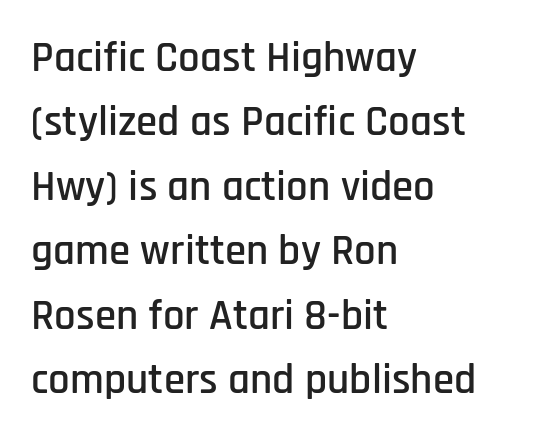
Is there much room between lines? A standard amount, neither cramped nor airy. Check where the strokes stop: nothing finishes them off — pure sans. The lines in this sample share a left origin and differ only in where they stop. Quick note: underline off. You could not count columns in this text — the font is proportionally spaced. Every stem runs plumb, perpendicular to the baseline.
